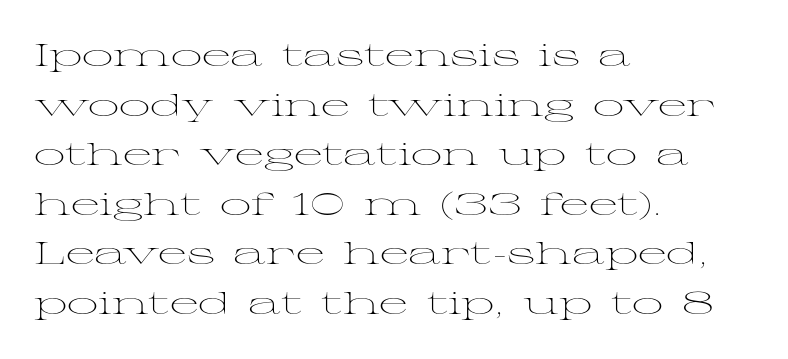
Q: Is the text bold? A: No.
Q: Is the text italic (slanted)? A: No, it is upright.
Q: Is the typeface a serif or a sans-serif typeface? A: Serif.
Q: Is the text underlined? A: No.
Q: How is the paragraph aligned? A: Left-aligned.
Q: Is the spacing between letters normal or unusually wide? A: Normal.
Q: Is the spacing between lines tight, normal or loose? A: Normal.
Q: Width (condensed, normal, or wide)? A: Wide.
Q: Stroke contrast? A: Medium.
Q: x-height? A: Medium.
Q: Monospaced? A: No.
